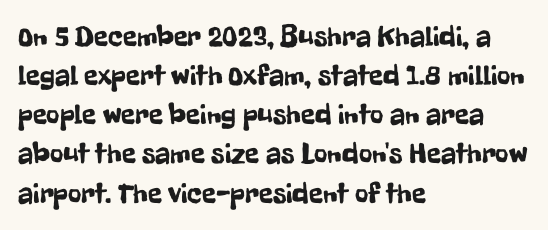
The image shows 29 px condensed sans-serif type, upright; set left-aligned, normal line spacing (1.35x), normal letter spacing, not underlined; low stroke contrast and a medium x-height.
